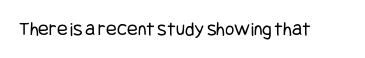
Posture: upright roman. Short note: letters normally spaced. The weight would be labelled regular, book, light, or lighter still. Lines of text with bare space underneath.
